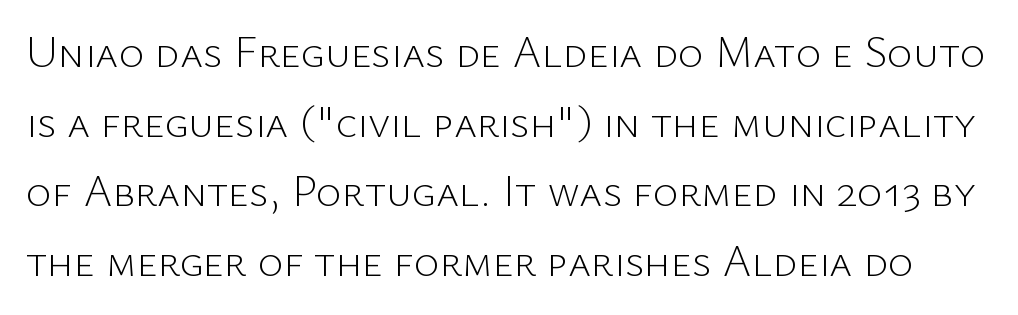
The image shows 44 px light sans-serif type, upright; set normal line spacing (1.58x), normal letter spacing, not underlined; low stroke contrast and a medium x-height.
